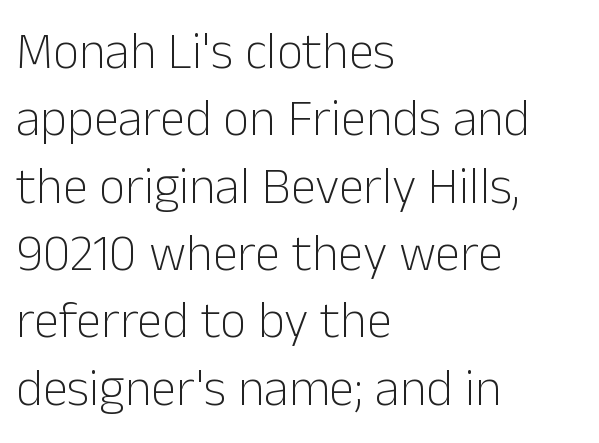
The image shows 51 px light sans-serif type, upright; set left-aligned, normal line spacing (1.32x), normal letter spacing, not underlined; low stroke contrast and a medium x-height.
